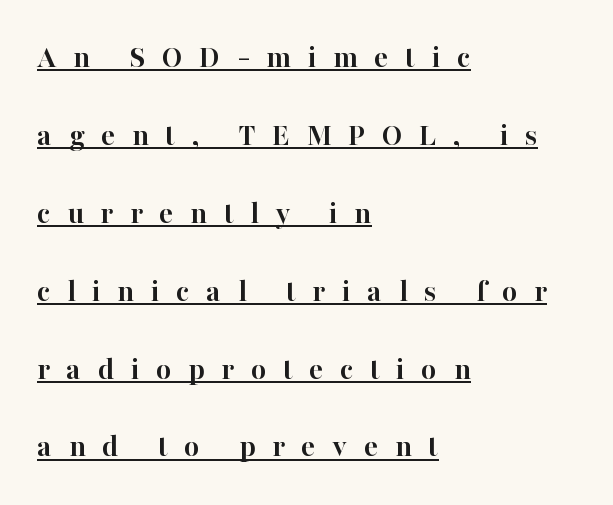
The rendering inserts visible extra space after every character. Here the designer chose a conventional face with non-uniform glyph widths. Nope, not italic — everything's standing straight. In designer terms, the underline attribute is active on this setting.
